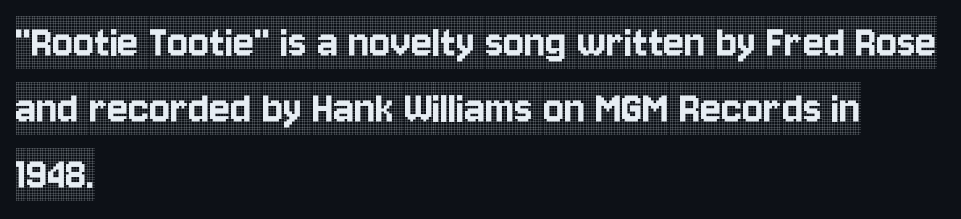
This rendering leaves character spacing at its baseline value. Designer's note — italics off, roman on. The gap between lines stays unmarked. The space between consecutive lines is moderate. This sample uses a serif face. A student would call this left alignment; a typographer would say flush left, rag right.
